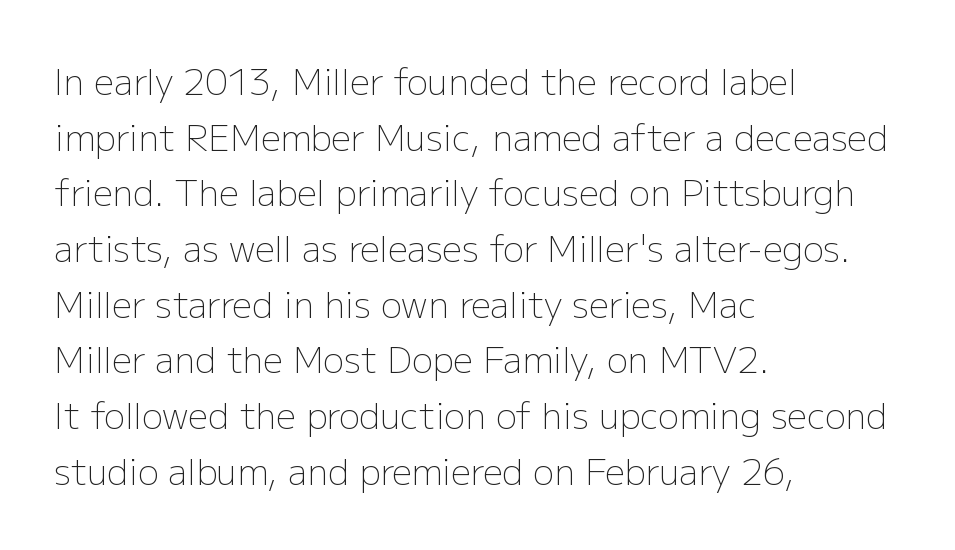
{"serif": "no", "italic": "no", "bold": "no", "weight": "light", "width": "normal", "stroke_contrast": "low", "x_height": "medium", "monospaced": "no", "underline": "no", "align": "left", "line_spacing": "normal", "line_spacing_ratio": 1.59, "letter_spacing": "normal", "letter_spacing_em": 0.0, "glyph_px": 35}
